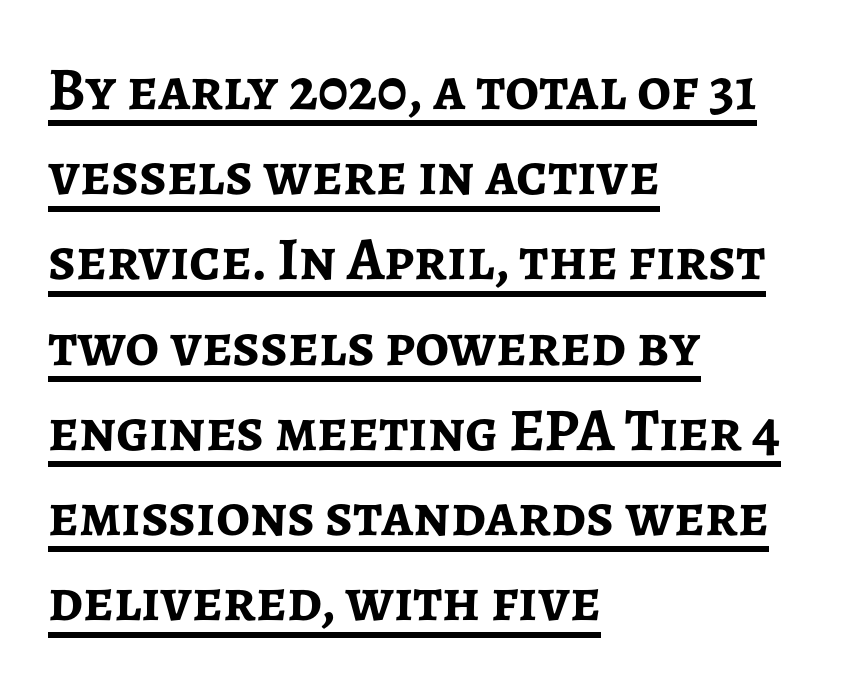
{"serif": "no", "italic": "no", "bold": "yes", "weight": "semibold", "width": "normal", "stroke_contrast": "low", "x_height": "medium", "monospaced": "no", "underline": "yes", "align": "left", "line_spacing": "normal", "line_spacing_ratio": 1.42, "letter_spacing": "normal", "letter_spacing_em": 0.0, "glyph_px": 60}
